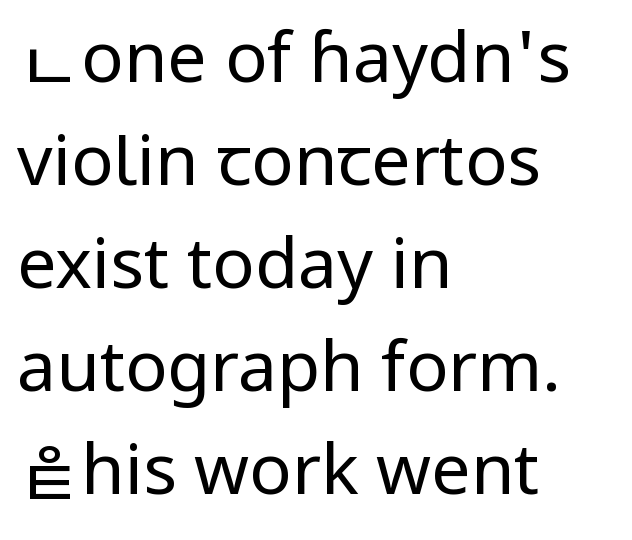
Horizontal bands of white between lines are of average thickness. Vertical stems look standard width or narrower in stroke. The text block is weighted toward the left margin, trailing off unevenly rightward. What stands out about the letter spacing? Nothing — it is the standard amount. Posture: straight, roman, zero tilt.
